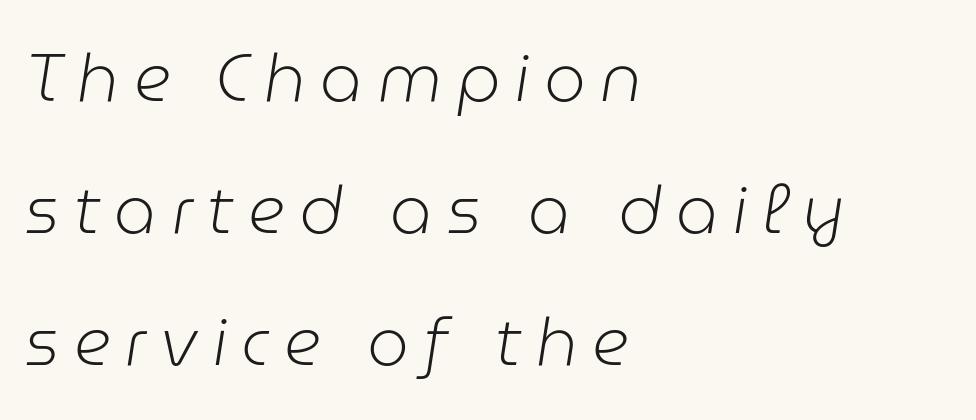
Q: Is the text bold? A: No.
Q: Is the text italic (slanted)? A: Yes, it leans right by about 9 degrees.
Q: Is the text underlined? A: No.
Q: How is the paragraph aligned? A: Left-aligned.
Q: Is the spacing between letters normal or unusually wide? A: Unusually wide.
Q: Is the spacing between lines tight, normal or loose? A: Loose.
Q: Width (condensed, normal, or wide)? A: Normal.
Q: Stroke contrast? A: Low.
Q: x-height? A: Medium.
Q: Monospaced? A: No.
